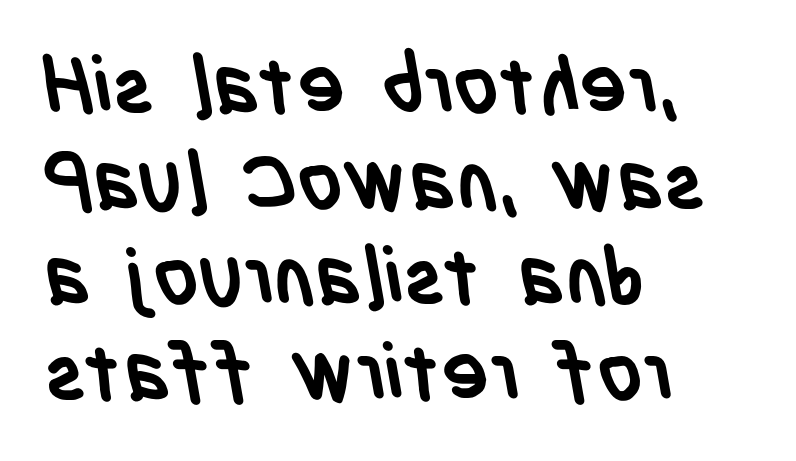
{"serif": "no", "bold": "yes", "weight": "semibold", "width": "condensed", "stroke_contrast": "low", "x_height": "large", "monospaced": "no", "underline": "no", "align": "left", "line_spacing_ratio": 1.21, "letter_spacing": "normal", "letter_spacing_em": 0.0, "glyph_px": 79}
